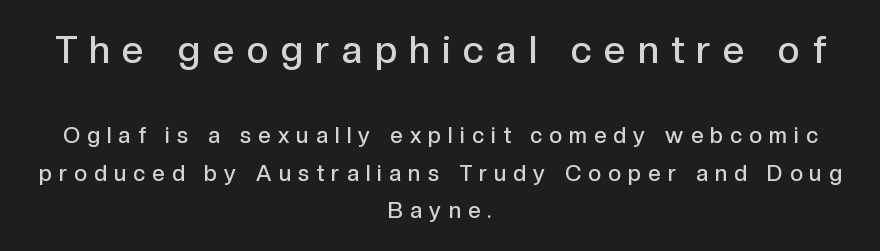
{"serif": "no", "italic": "no", "bold": "semi", "weight": "semibold", "width": "normal", "x_height": "medium", "monospaced": "no", "underline": "no", "align": "center", "line_spacing_ratio": 1.72, "letter_spacing": "wide", "letter_spacing_em": 0.33, "larger_block": "first", "size_ratio": 1.73, "glyph_px": 38}
